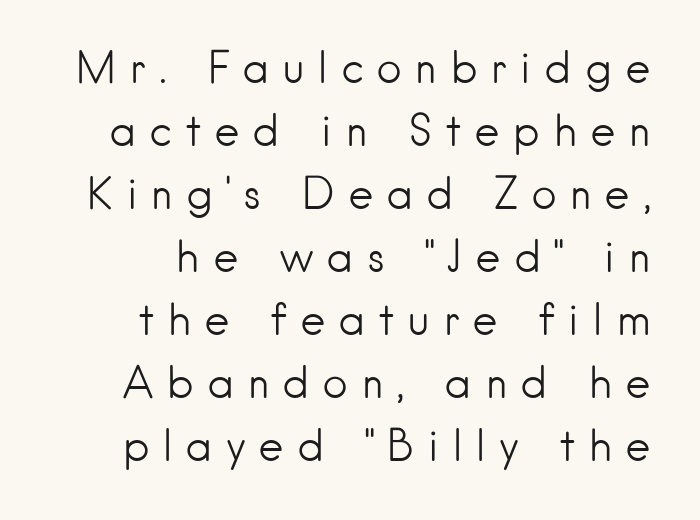
The image shows 44 px light sans-serif type, upright; set normal line spacing (1.43x), unusually wide letter spacing (+0.28 em), not underlined; low stroke contrast and a small x-height.
